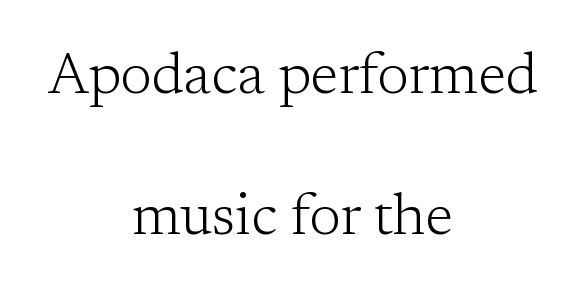
Q: Is the text bold? A: No.
Q: Is the text italic (slanted)? A: No, it is upright.
Q: Is the typeface a serif or a sans-serif typeface? A: Serif.
Q: Is the text underlined? A: No.
Q: How is the paragraph aligned? A: Centered.
Q: Is the spacing between letters normal or unusually wide? A: Normal.
Q: Is the spacing between lines tight, normal or loose? A: Loose.
Q: Width (condensed, normal, or wide)? A: Normal.
Q: Stroke contrast? A: Low.
Q: x-height? A: Medium.
Q: Monospaced? A: No.
